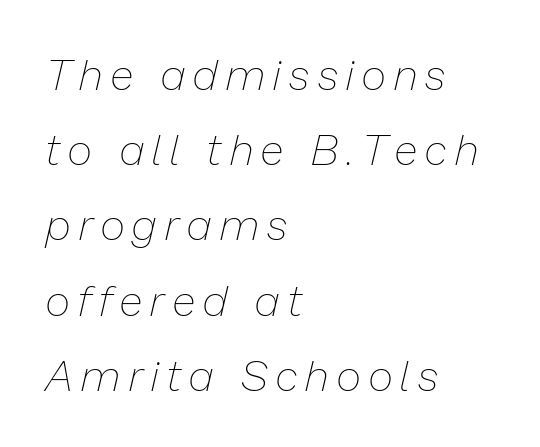
The image shows 43 px thin type, italic (leaning right); set left-aligned, line spacing 1.75x, unusually wide letter spacing (+0.2 em), not underlined; low stroke contrast and a medium x-height.
